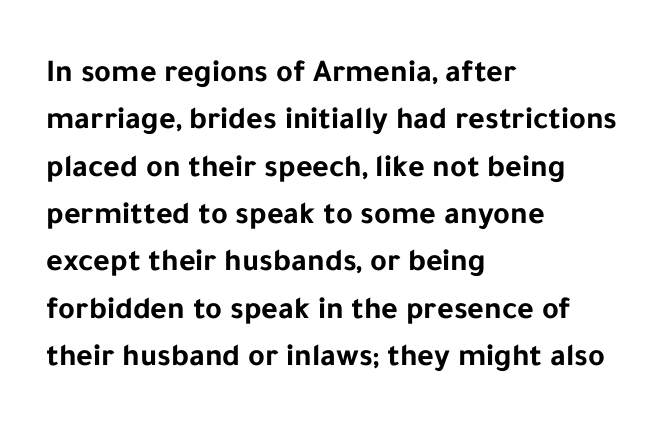
The passage shown is emphatically bold. Spacing between characters is what you'd get straight out of the box. Honestly, the row spacing looks completely unremarkable. No italicization has been applied; the sample stays upright.
